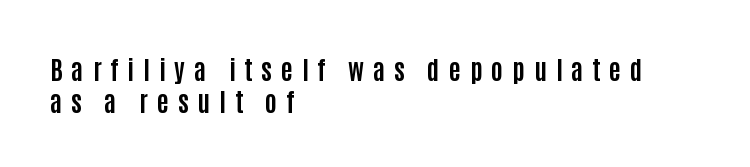
Q: Is the text bold? A: Yes.
Q: Is the text italic (slanted)? A: No, it is upright.
Q: Is the text underlined? A: No.
Q: How is the paragraph aligned? A: Left-aligned.
Q: Is the spacing between letters normal or unusually wide? A: Unusually wide.
